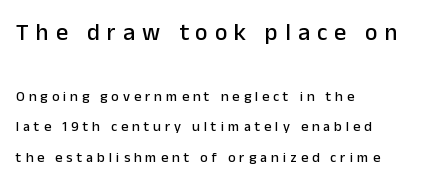
The image shows 24 px text type, upright; set left-aligned, loose line spacing (2.16x), unusually wide letter spacing (+0.29 em), not underlined; the first (top) block is 1.71x larger.
